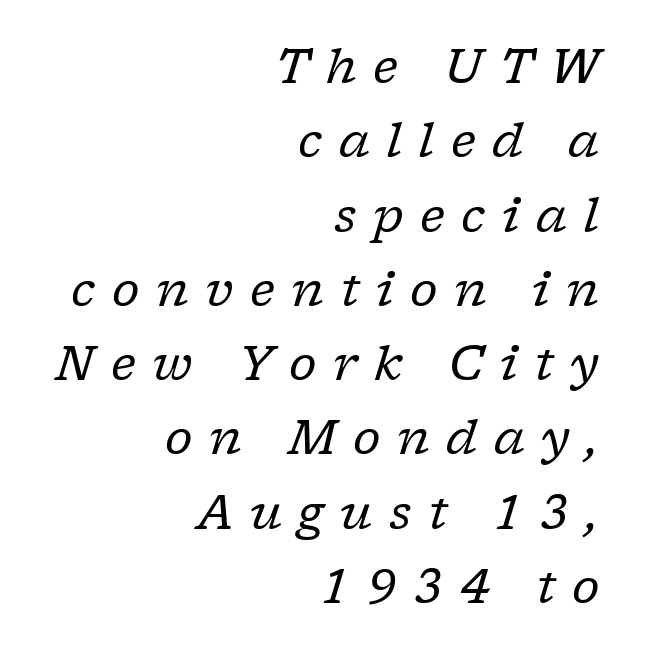
Q: Is the text bold? A: No.
Q: Is the text italic (slanted)? A: Yes, it leans right by about 17 degrees.
Q: Is the typeface a serif or a sans-serif typeface? A: Serif.
Q: Is the text underlined? A: No.
Q: How is the paragraph aligned? A: Right-aligned.
Q: Is the spacing between letters normal or unusually wide? A: Unusually wide.
Q: Is the spacing between lines tight, normal or loose? A: Normal.
Q: Width (condensed, normal, or wide)? A: Normal.
Q: Stroke contrast? A: Low.
Q: x-height? A: Medium.
Q: Monospaced? A: No.
